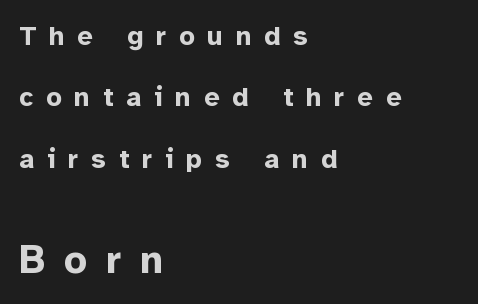
Font category for this specimen: sans-serif. The string is rendered with underlining switched off. The face used here has the dense, thick strokes of a bold. In this sample the second text group is rendered at the bigger scale.
